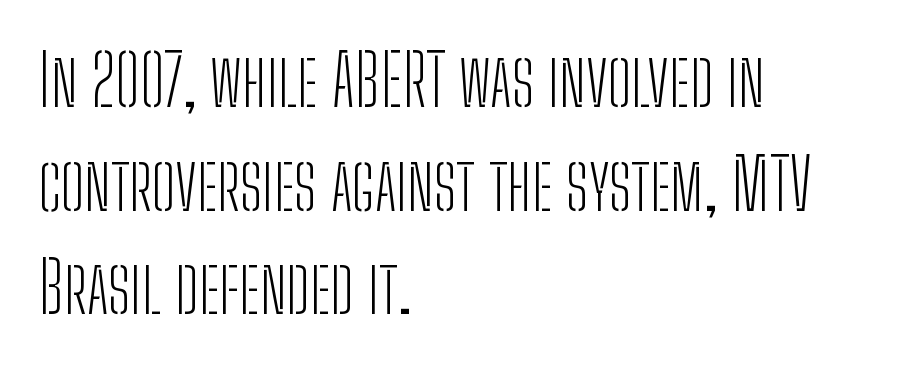
The image shows 70 px light, condensed sans-serif type, upright; set left-aligned, normal line spacing (1.48x), normal letter spacing, not underlined; low stroke contrast and a medium x-height.
